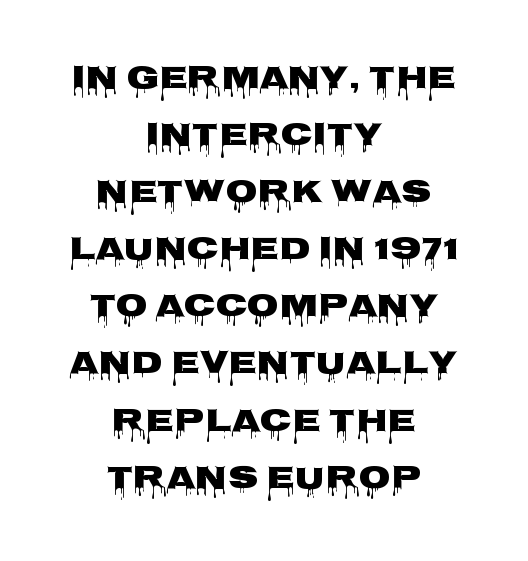
The image shows 33 px wide sans-serif type, upright; set centered, line spacing 1.73x, normal letter spacing, not underlined; low stroke contrast and a large x-height.
